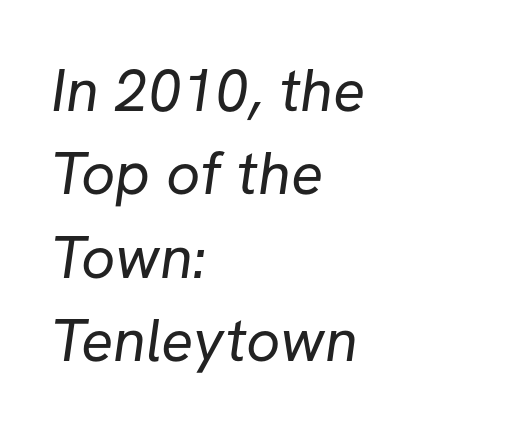
The image shows 60 px regular-weight sans-serif type; set left-aligned, normal line spacing (1.39x), normal letter spacing, not underlined; low stroke contrast and a medium x-height.
